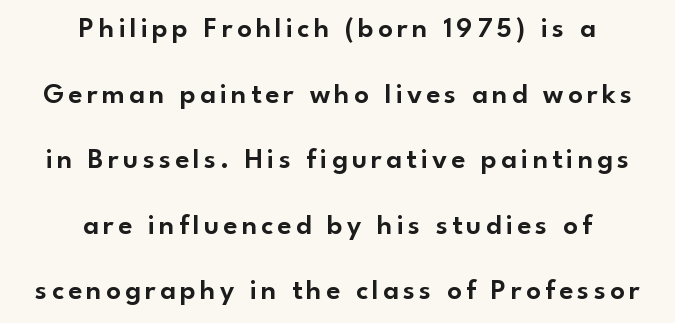
{"serif": "no", "italic": "no", "width": "normal", "stroke_contrast": "low", "x_height": "small", "monospaced": "no", "underline": "no", "align": "center", "line_spacing": "loose", "line_spacing_ratio": 2.26, "glyph_px": 29}
